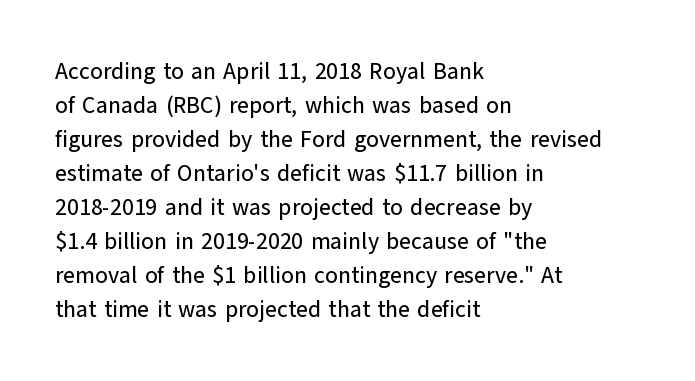
The image shows 23 px text type, upright; set left-aligned, normal line spacing (1.48x), normal letter spacing, not underlined.
